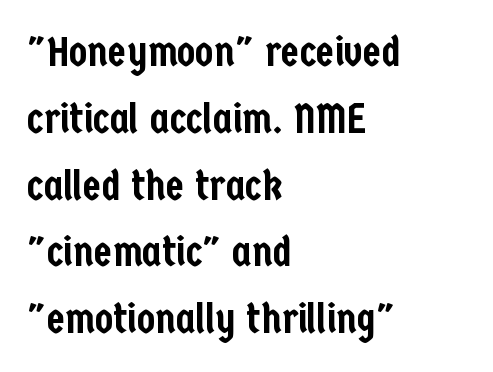
The image shows 42 px condensed sans-serif type, upright; set left-aligned, normal line spacing (1.59x), normal letter spacing, not underlined; low stroke contrast and a medium x-height.
